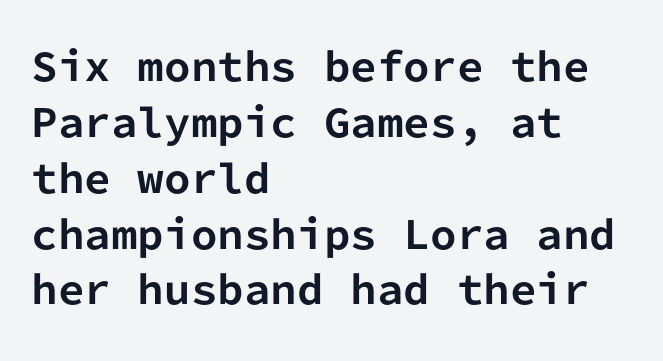
The image shows 38 px bold sans-serif type, upright, monospaced; set left-aligned, normal line spacing (1.47x), normal letter spacing, not underlined; low stroke contrast and a medium x-height.
